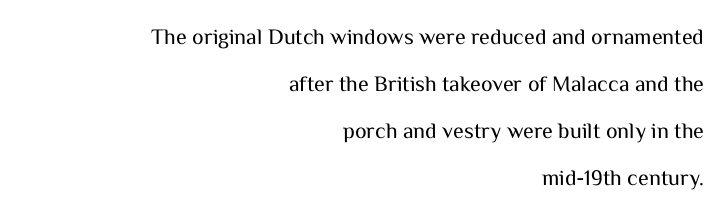
The strip under each line holds only bare page. The strokes are not fattened; the text isn't bold. Layout note: lines flush right. The lettering holds an erect, upright posture throughout. Characters follow at the spacing the type designer built in. A typesetter would call this leading open, well beyond the default.
